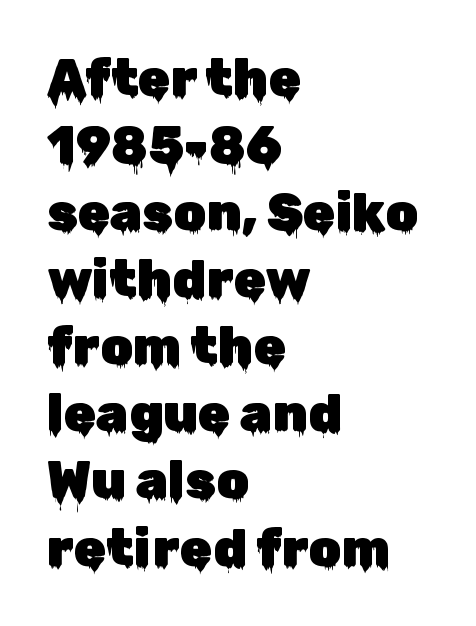
The image shows 52 px sans-serif type, upright; set left-aligned, normal line spacing (1.29x), normal letter spacing, not underlined; low stroke contrast and a medium x-height.
